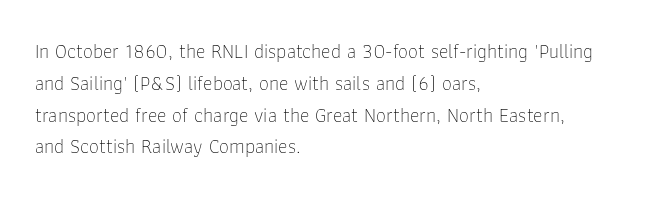
This is not heavy type; no bold has been used. Tracking here is standard; glyphs follow each other at the usual distance. Horizontal bands of white between lines are of average thickness. Underlining? Definitely not there. A student would call this left alignment; a typographer would say flush left, rag right.
